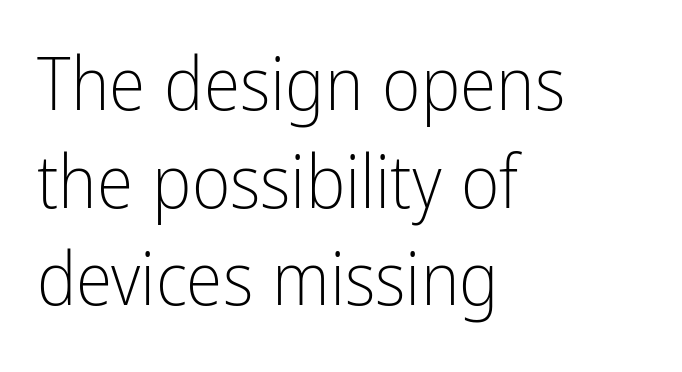
Nope, no serifs anywhere on these letters. Underlining? Definitely not there. The face used here is proportionally spaced, like ordinary book or web type. Vertical stems look standard width or narrower in stroke. Compared with a centered layout, this one pins lines to the left instead.
